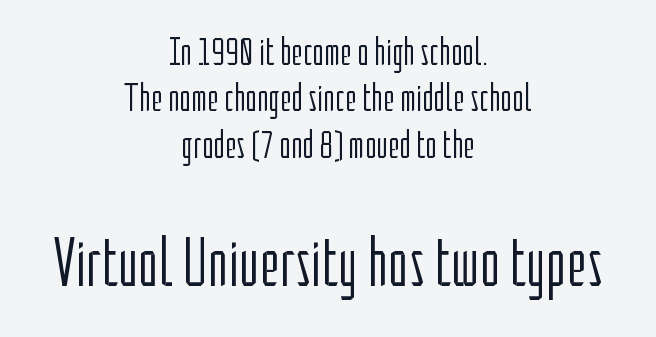
The image shows 69 px light, condensed sans-serif type, upright; set centered, line spacing 1.19x, normal letter spacing, not underlined; the second (bottom) block is 1.77x larger; low stroke contrast and a medium x-height.
